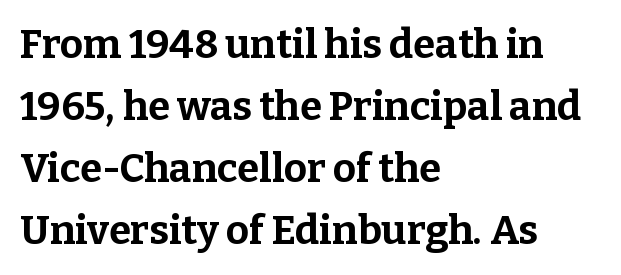
The image shows 40 px bold serif type, upright; set left-aligned, normal line spacing (1.55x), normal letter spacing, not underlined; low stroke contrast and a medium x-height.
